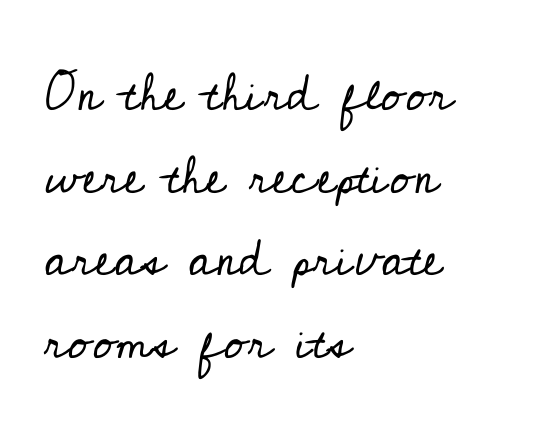
The image shows 52 px regular-weight serif type; set left-aligned, normal line spacing (1.59x), normal letter spacing, not underlined; low stroke contrast and a small x-height.
